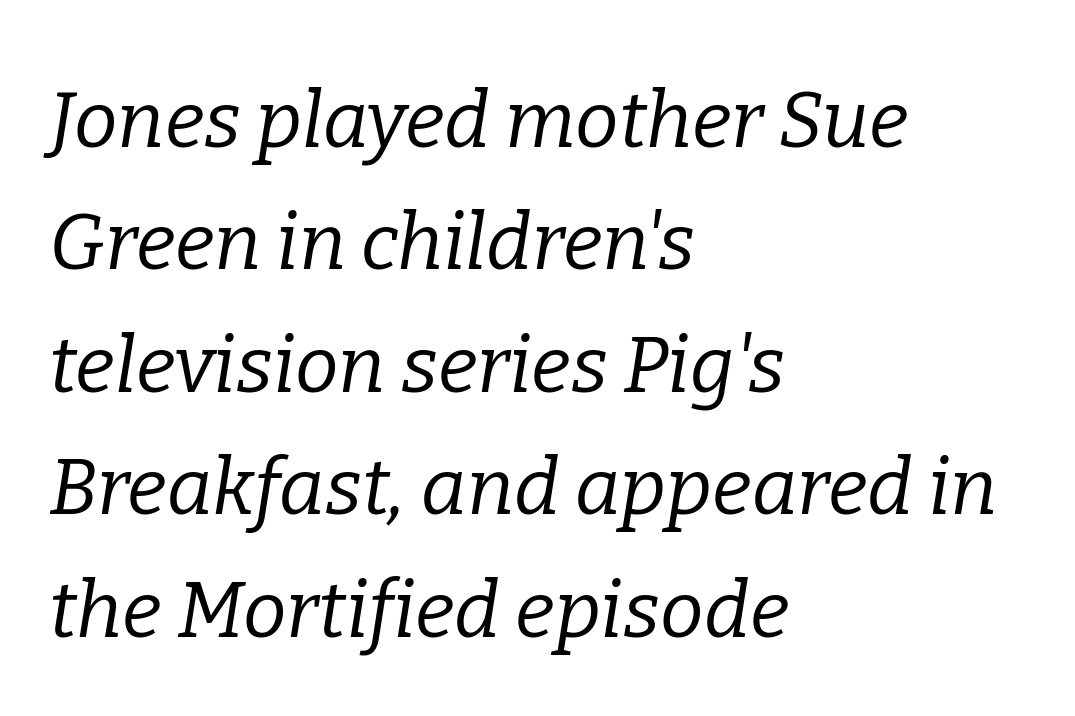
Casual observation: everything's shoved over to the left. Observe the lean: these are italic letterforms. No chunkiness to these letters — they're not bold. The face used here is rendered with its standard letterfit.
